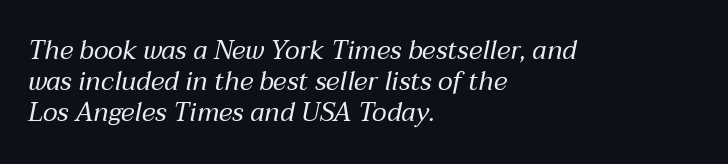
{"italic": "yes", "lean": "right", "slant_degrees": 12, "bold": "no", "underline": "no", "align": "left", "line_spacing_ratio": 1.2, "letter_spacing": "normal", "letter_spacing_em": 0.0, "glyph_px": 26}
